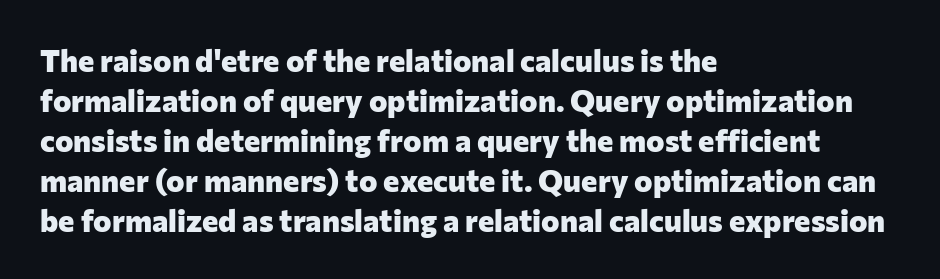
Are there feet on the stems? There aren't — it's a sans. Every row of glyphs begins at an identical x-position on the left. Nobody touched the tracking dial on this one. The letters are bold, with thick, heavy strokes.
